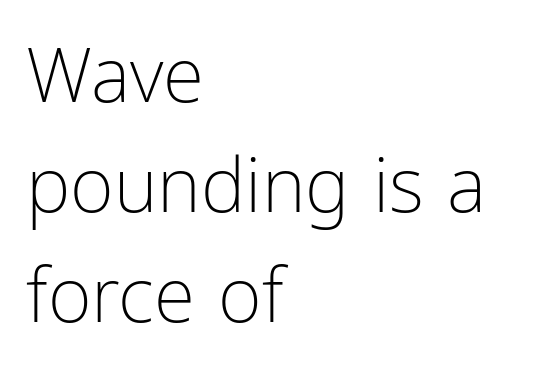
Q: Is the text bold? A: No.
Q: Is the text italic (slanted)? A: No, it is upright.
Q: Is the typeface a serif or a sans-serif typeface? A: Sans-serif.
Q: Is the text underlined? A: No.
Q: How is the paragraph aligned? A: Left-aligned.
Q: Is the spacing between letters normal or unusually wide? A: Normal.
Q: Is the spacing between lines tight, normal or loose? A: Normal.
Q: Width (condensed, normal, or wide)? A: Condensed.
Q: Stroke contrast? A: Low.
Q: x-height? A: Medium.
Q: Monospaced? A: No.
